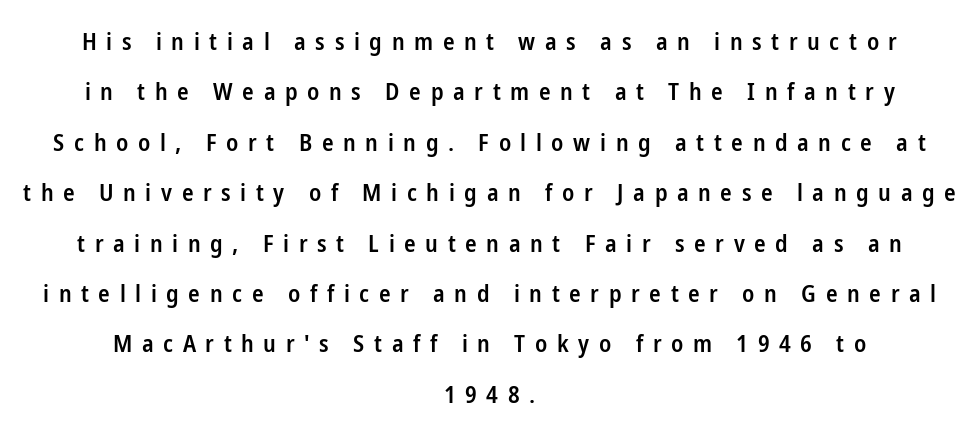
The image shows 24 px text type, upright; set centered, loose line spacing (2.1x), unusually wide letter spacing (+0.4 em), not underlined.
